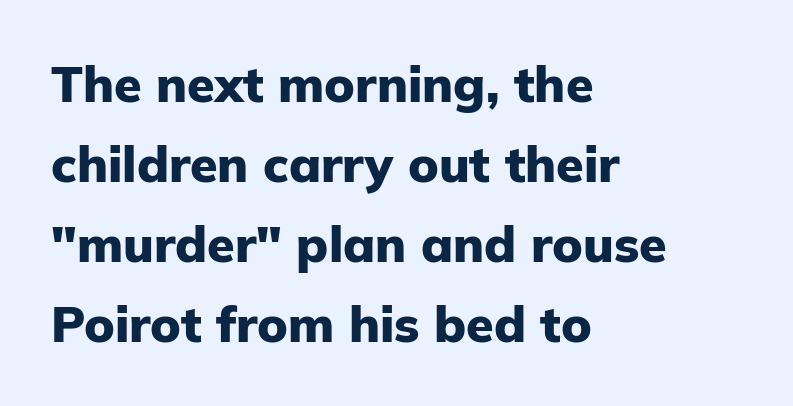
Each row of text sits above clean, open space. This rendering uses left alignment, leaving the right contour irregular. Classification — sans serif. Summary of weight: heavy, a full bold. Note the varied advance widths — an 'i' is clearly narrower than an 'm'. In terms of leading, this rendering sits right in the middle.
